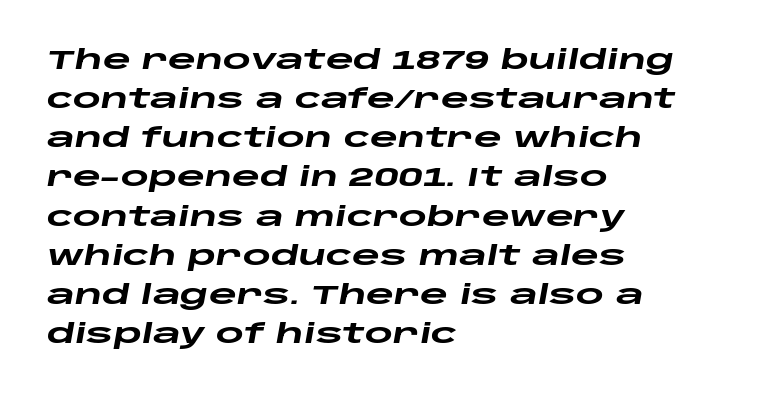
The image shows 27 px bold type, italic (leaning right); set left-aligned, normal line spacing (1.45x), normal letter spacing, not underlined.
